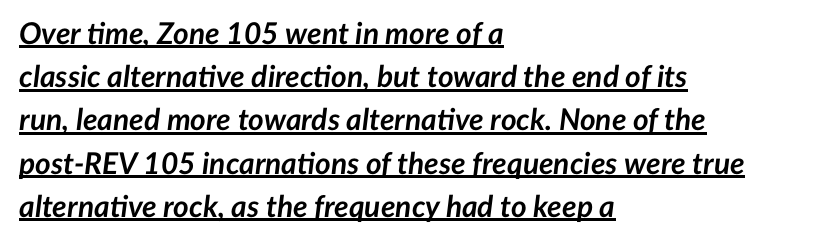
You could not count columns in this text — the font is proportionally spaced. The space between consecutive lines is moderate. Glyph-to-glyph distance matches everyday printed text. The setting favours the left margin, as ordinary paragraphs usually do.
